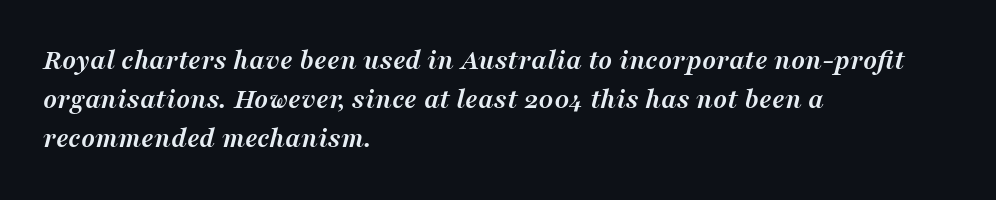
{"serif": "yes", "italic": "yes", "lean": "right", "slant_degrees": 16, "bold": "yes", "weight": "semibold", "width": "normal", "stroke_contrast": "medium", "x_height": "medium", "monospaced": "no", "underline": "no", "align": "left", "line_spacing": "normal", "line_spacing_ratio": 1.34, "letter_spacing": "normal", "letter_spacing_em": 0.0, "glyph_px": 29}
